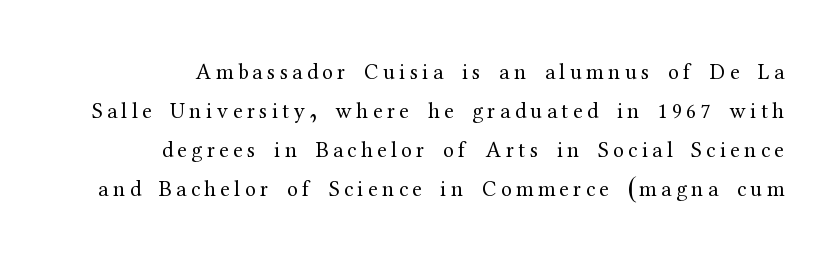
{"italic": "no", "bold": "no", "underline": "no", "line_spacing_ratio": 1.77, "letter_spacing": "wide", "letter_spacing_em": 0.2, "glyph_px": 22}
